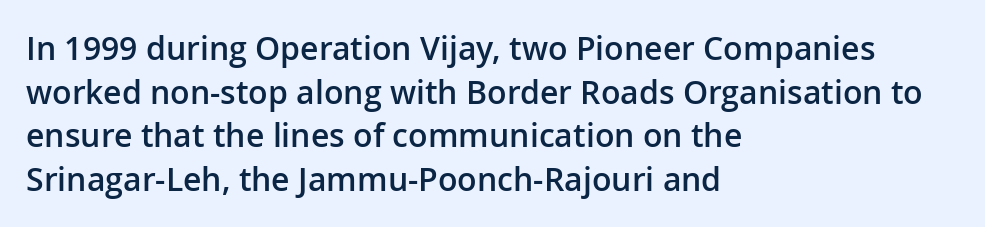
Slightly chunky letters — semibold, I'd say, not full bold. Standard letterfit; no display-style spreading of the glyphs. The font family rendered here belongs to the sans-serif group. Each new line begins a customary step beneath the previous one.
